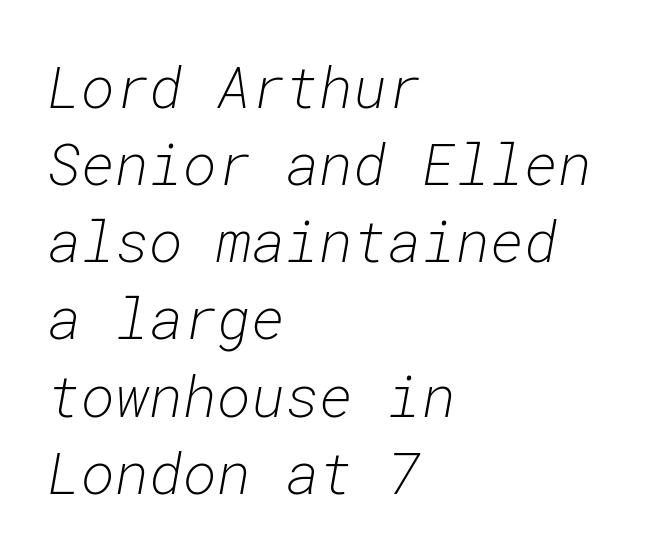
The image shows 58 px light type, italic (leaning right), monospaced; set left-aligned, normal line spacing (1.33x), normal letter spacing, not underlined; low stroke contrast and a medium x-height.
